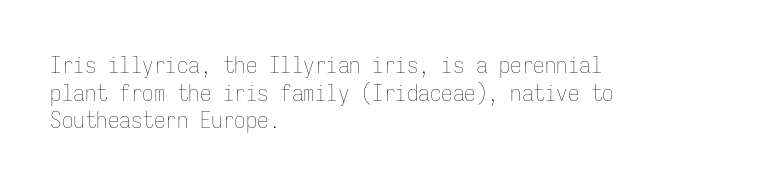
The image shows 23 px text type, upright; set left-aligned, line spacing 1.2x, normal letter spacing, not underlined.
